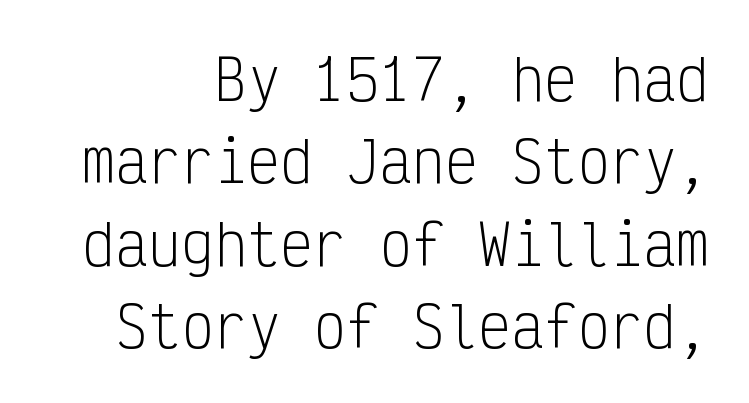
These lines stack with their right ends in a neat column. The letters stand upright; this is a roman face. Weight class: somewhere from thin through regular. Note: no serifs on the glyphs. How would I describe the line gaps? Plain and ordinary. Beneath every word, the page is bare.
